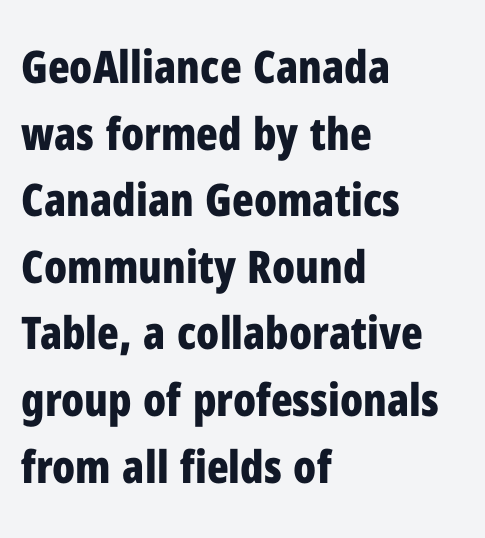
Each row of text sits above clean, open space. Compared with typical body copy, the letter spacing here is the same. Font category for this specimen: sans-serif. The line-height multiplier appears to be the usual default. The glyphs have the mass of a bold cut. The letters advance in unequal steps, a hallmark of proportional type.
